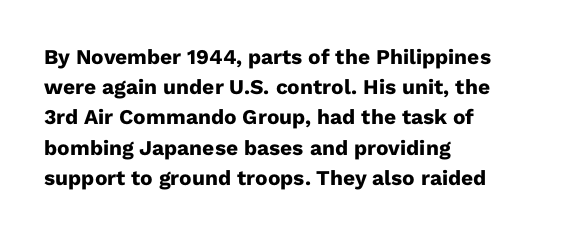
Q: Is the text bold? A: Yes.
Q: Is the text italic (slanted)? A: No, it is upright.
Q: Is the text underlined? A: No.
Q: How is the paragraph aligned? A: Left-aligned.
Q: Is the spacing between letters normal or unusually wide? A: Normal.
Q: Is the spacing between lines tight, normal or loose? A: Normal.
